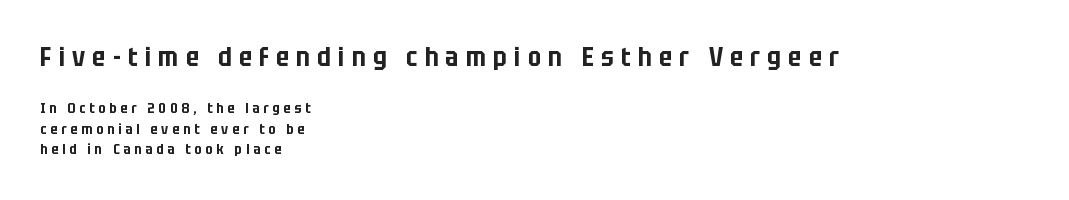
The image shows 26 px text type, upright; set left-aligned, normal line spacing (1.47x), unusually wide letter spacing (+0.28 em), not underlined; the first (top) block is 1.86x larger.
